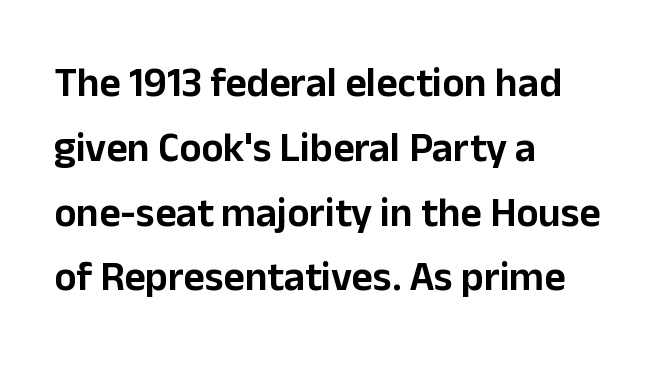
Q: Is the text italic (slanted)? A: No, it is upright.
Q: Is the typeface a serif or a sans-serif typeface? A: Sans-serif.
Q: Is the text underlined? A: No.
Q: How is the paragraph aligned? A: Left-aligned.
Q: Is the spacing between letters normal or unusually wide? A: Normal.
Q: Is the spacing between lines tight, normal or loose? A: Normal.
Q: Width (condensed, normal, or wide)? A: Normal.
Q: Stroke contrast? A: Low.
Q: x-height? A: Medium.
Q: Monospaced? A: No.
